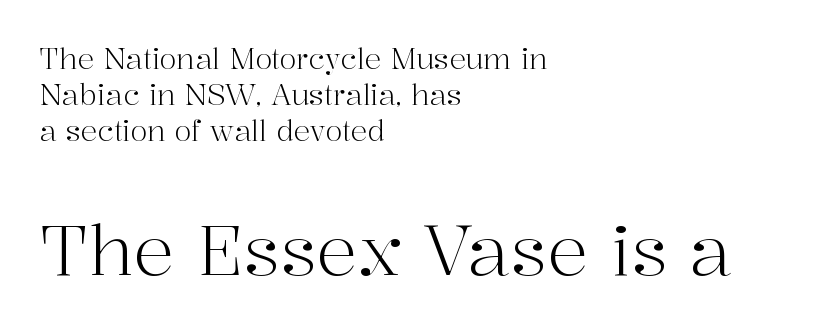
Q: Is the text bold? A: No.
Q: Is the text italic (slanted)? A: No, it is upright.
Q: Is the typeface a serif or a sans-serif typeface? A: Serif.
Q: Is the text underlined? A: No.
Q: How is the paragraph aligned? A: Left-aligned.
Q: Is the spacing between letters normal or unusually wide? A: Normal.
Q: Is the spacing between lines tight, normal or loose? A: Normal.
Q: Which block of text is set in a larger size, the first (top) or the second (bottom)? A: The second (bottom) one.
Q: Width (condensed, normal, or wide)? A: Normal.
Q: Stroke contrast? A: High.
Q: x-height? A: Medium.
Q: Monospaced? A: No.
